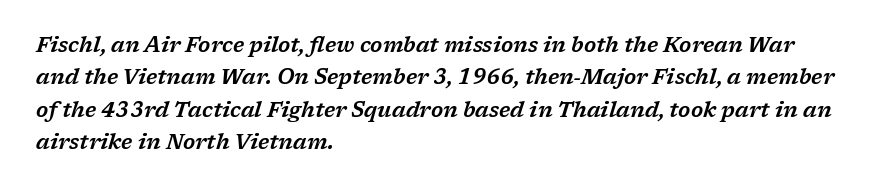
{"italic": "yes", "lean": "right", "slant_degrees": 17, "underline": "no", "align": "left", "line_spacing": "normal", "line_spacing_ratio": 1.54, "letter_spacing": "normal", "letter_spacing_em": 0.0, "glyph_px": 21}
